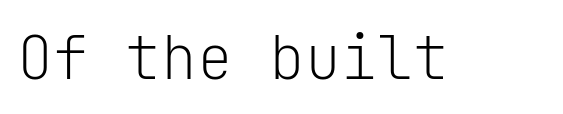
Q: Is the text bold? A: No.
Q: Is the text italic (slanted)? A: No, it is upright.
Q: Is the typeface a serif or a sans-serif typeface? A: Sans-serif.
Q: Is the text underlined? A: No.
Q: Is the spacing between letters normal or unusually wide? A: Normal.
Q: Width (condensed, normal, or wide)? A: Normal.
Q: Stroke contrast? A: Low.
Q: x-height? A: Medium.
Q: Monospaced? A: Yes.
